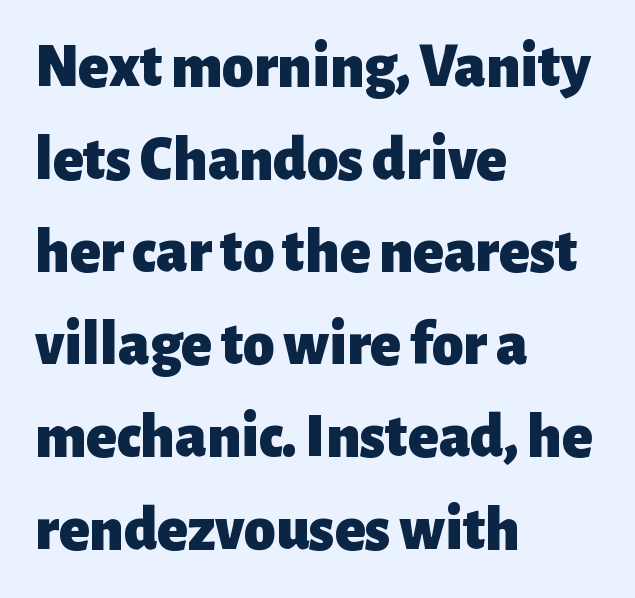
Casual observation: everything's shoved over to the left. Nobody touched the tracking dial on this one. Style check: upright. A sans-serif font was chosen for this passage.
